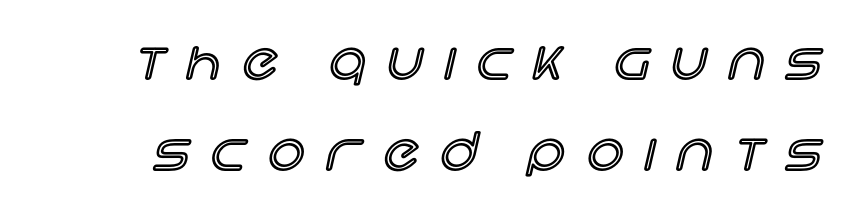
The image shows 51 px text type; set line spacing 1.79x, unusually wide letter spacing (+0.43 em), not underlined; a large x-height.
